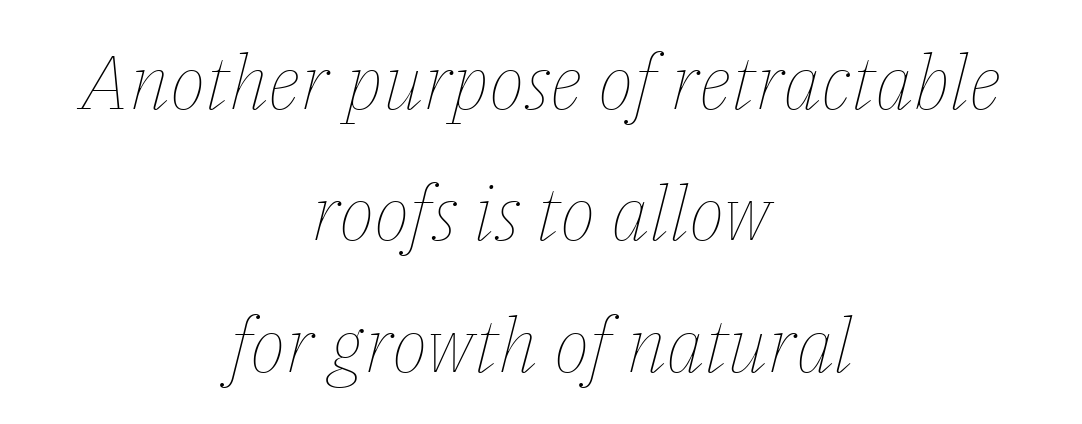
Q: Is the text bold? A: No.
Q: Is the text italic (slanted)? A: Yes, it leans right by about 14 degrees.
Q: Is the text underlined? A: No.
Q: How is the paragraph aligned? A: Centered.
Q: Is the spacing between letters normal or unusually wide? A: Normal.
Q: Width (condensed, normal, or wide)? A: Normal.
Q: Stroke contrast? A: Low.
Q: x-height? A: Medium.
Q: Monospaced? A: No.
